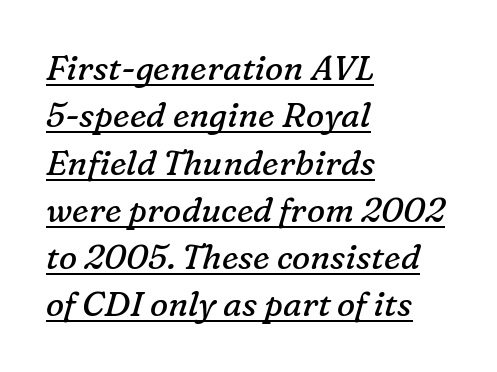
{"serif": "yes", "italic": "yes", "lean": "right", "slant_degrees": 16, "bold": "no", "weight": "regular", "width": "normal", "stroke_contrast": "low", "x_height": "medium", "monospaced": "no", "underline": "yes", "align": "left", "line_spacing": "normal", "line_spacing_ratio": 1.39, "letter_spacing": "normal", "letter_spacing_em": 0.0, "glyph_px": 34}
